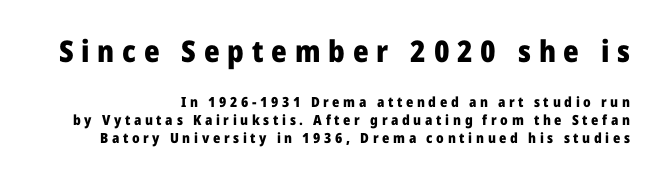
{"serif": "no", "italic": "no", "bold": "yes", "weight": "heavy", "width": "normal", "stroke_contrast": "low", "x_height": "medium", "monospaced": "no", "underline": "no", "line_spacing": "normal", "line_spacing_ratio": 1.3, "letter_spacing": "wide", "letter_spacing_em": 0.26, "larger_block": "first", "size_ratio": 2.14, "glyph_px": 30}
